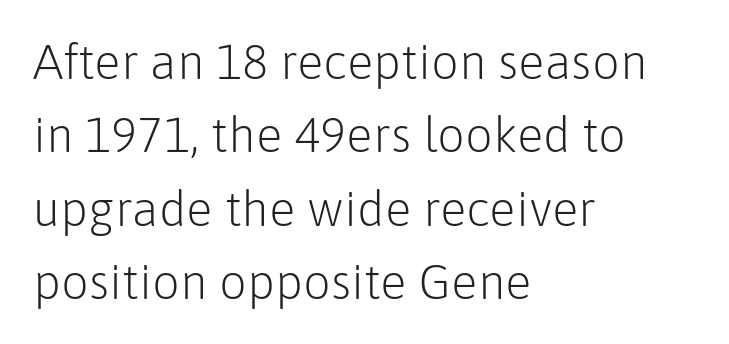
The image shows 49 px light sans-serif type, upright; set left-aligned, normal line spacing (1.5x), normal letter spacing, not underlined; low stroke contrast and a medium x-height.
